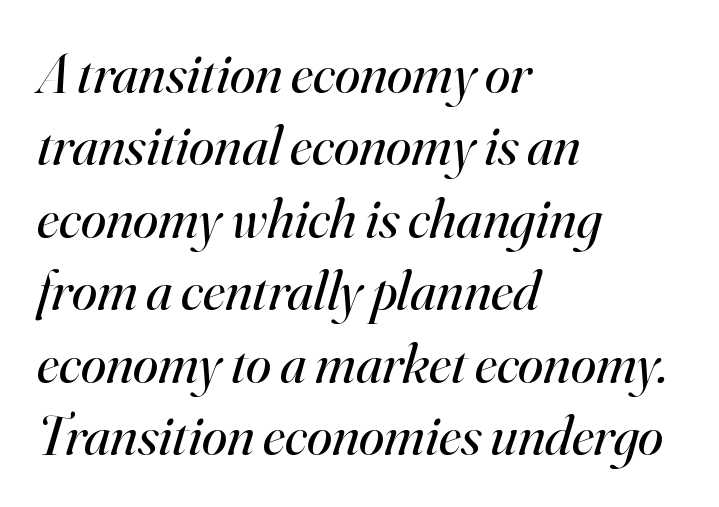
{"serif": "yes", "italic": "yes", "lean": "right", "slant_degrees": 16, "bold": "no", "weight": "regular", "width": "normal", "stroke_contrast": "high", "x_height": "small", "monospaced": "no", "underline": "no", "align": "left", "line_spacing": "normal", "line_spacing_ratio": 1.27, "letter_spacing": "normal", "letter_spacing_em": 0.0, "glyph_px": 57}
